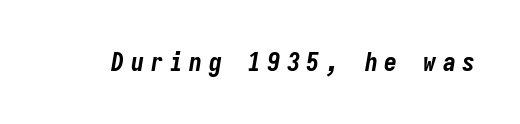
Plain, unruled lines of type. In terms of posture, this sample is oblique. Typographic density is high because the face is bold. Short note: letters widely spaced.
